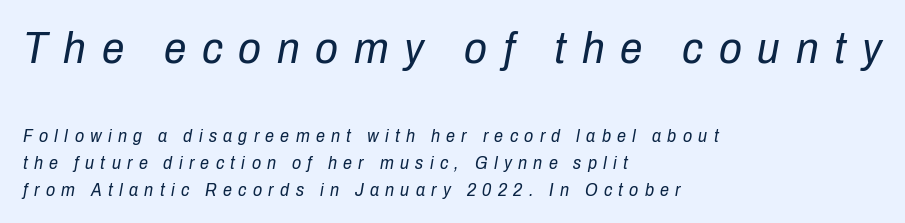
This layout puts the oversized block above and the modest block below. Regarding leading, the lines here are spaced in the standard way. This rendering uses left alignment, leaving the right contour irregular. Bare-footed words on every line. The tracking reads as deliberately expanded to a designer's eye.
